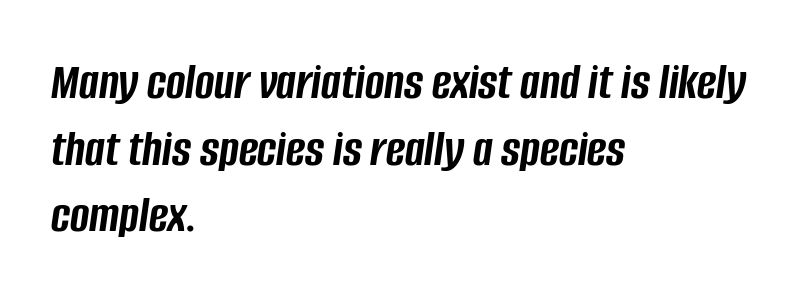
The image shows 52 px semibold, condensed type, italic (leaning right); set left-aligned, normal line spacing (1.28x), normal letter spacing, not underlined; low stroke contrast and a large x-height.
